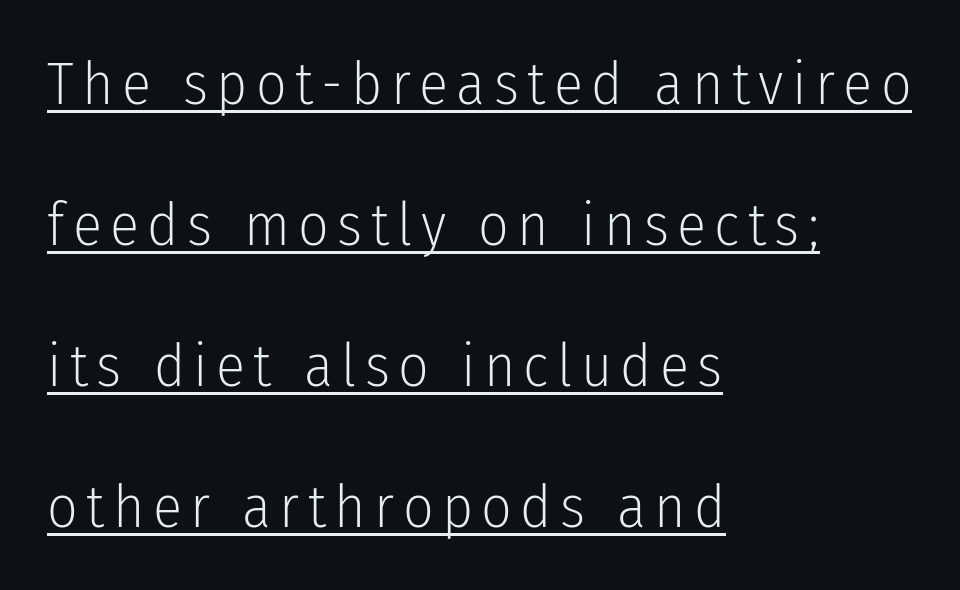
Q: Is the text bold? A: No.
Q: Is the text italic (slanted)? A: No, it is upright.
Q: Is the typeface a serif or a sans-serif typeface? A: Sans-serif.
Q: Is the text underlined? A: Yes.
Q: How is the paragraph aligned? A: Left-aligned.
Q: Is the spacing between lines tight, normal or loose? A: Loose.
Q: Width (condensed, normal, or wide)? A: Condensed.
Q: Stroke contrast? A: Low.
Q: x-height? A: Medium.
Q: Monospaced? A: No.
